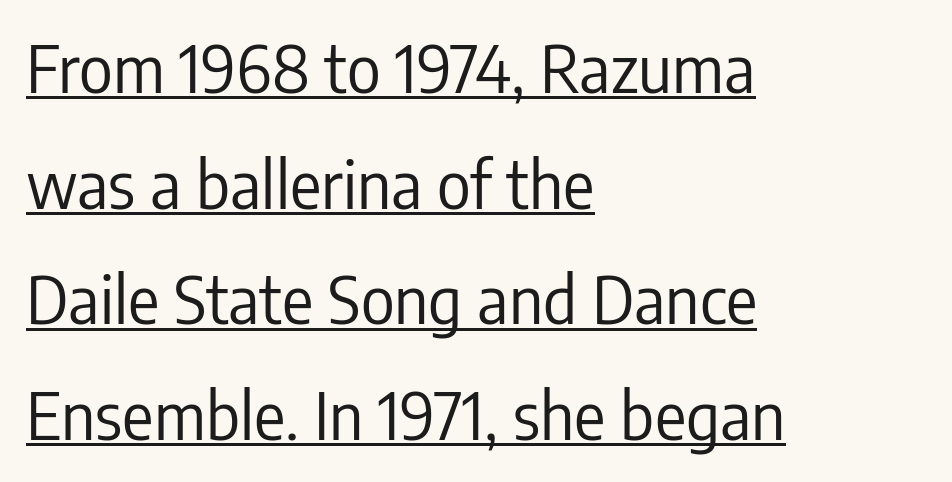
The image shows 65 px regular-weight, condensed sans-serif type, upright; set left-aligned, line spacing 1.78x, normal letter spacing, underlined; low stroke contrast and a medium x-height.
